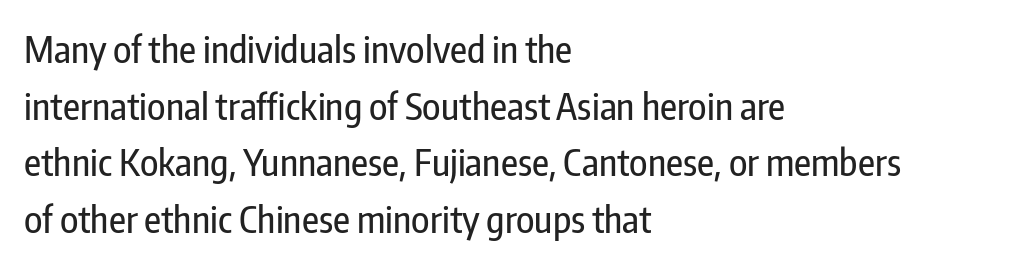
Q: Is the text italic (slanted)? A: No, it is upright.
Q: Is the typeface a serif or a sans-serif typeface? A: Sans-serif.
Q: Is the text underlined? A: No.
Q: How is the paragraph aligned? A: Left-aligned.
Q: Is the spacing between letters normal or unusually wide? A: Normal.
Q: Is the spacing between lines tight, normal or loose? A: Normal.
Q: Width (condensed, normal, or wide)? A: Condensed.
Q: Stroke contrast? A: Low.
Q: x-height? A: Medium.
Q: Monospaced? A: No.
